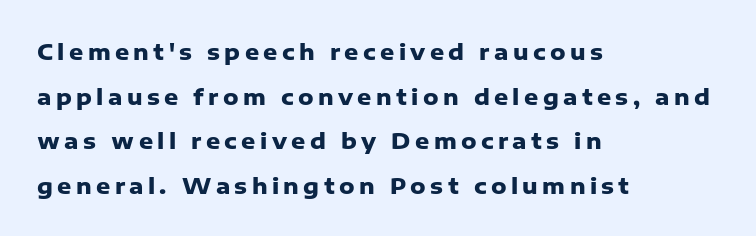
Q: Is the text bold? A: Yes.
Q: Is the text italic (slanted)? A: No, it is upright.
Q: Is the text underlined? A: No.
Q: How is the paragraph aligned? A: Left-aligned.
Q: Is the spacing between letters normal or unusually wide? A: Unusually wide.
Q: Is the spacing between lines tight, normal or loose? A: Loose.
